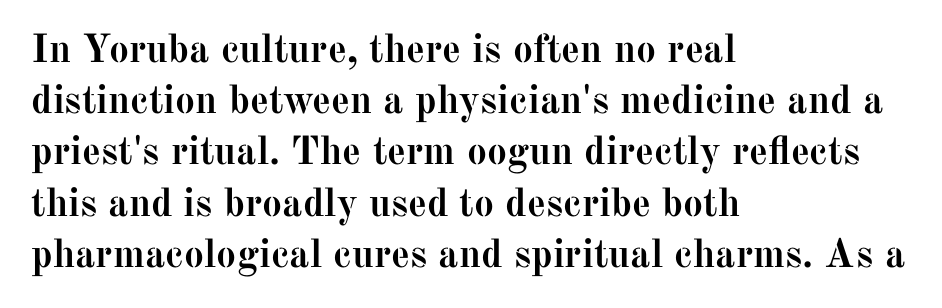
Q: Is the text bold? A: Yes.
Q: Is the text italic (slanted)? A: No, it is upright.
Q: Is the typeface a serif or a sans-serif typeface? A: Serif.
Q: Is the text underlined? A: No.
Q: How is the paragraph aligned? A: Left-aligned.
Q: Is the spacing between letters normal or unusually wide? A: Normal.
Q: Is the spacing between lines tight, normal or loose? A: Normal.
Q: Width (condensed, normal, or wide)? A: Normal.
Q: Stroke contrast? A: Medium.
Q: x-height? A: Medium.
Q: Monospaced? A: No.
